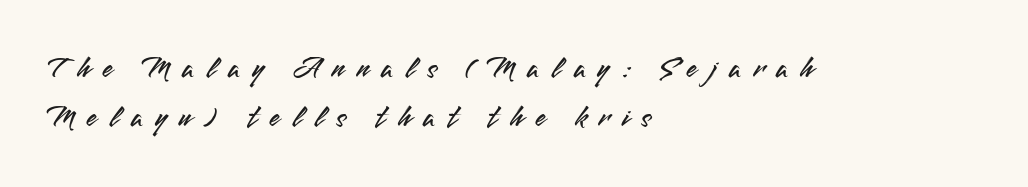
{"serif": "no", "width": "normal", "stroke_contrast": "medium", "x_height": "small", "monospaced": "no", "underline": "no", "align": "left", "line_spacing": "normal", "line_spacing_ratio": 1.58, "letter_spacing": "wide", "letter_spacing_em": 0.39, "glyph_px": 31}
